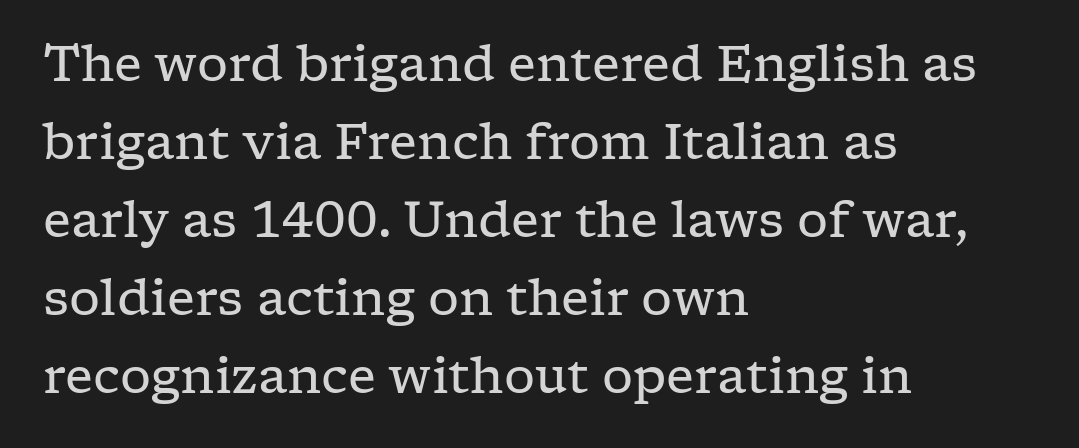
The image shows 49 px regular-weight, wide serif type, upright; set left-aligned, normal line spacing (1.59x), normal letter spacing, not underlined; low stroke contrast and a medium x-height.
